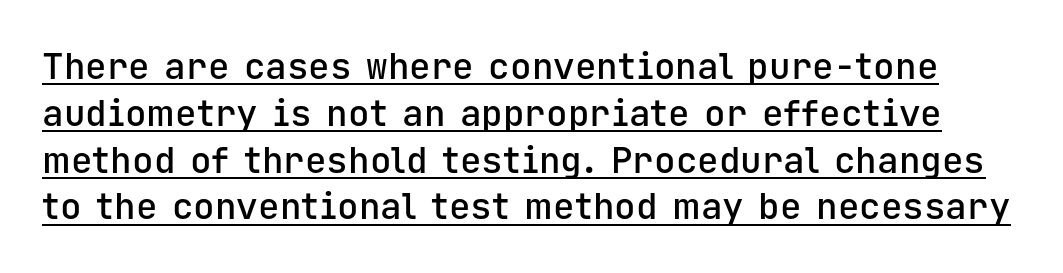
{"serif": "no", "italic": "no", "bold": "semi", "weight": "semibold", "width": "normal", "stroke_contrast": "low", "x_height": "medium", "monospaced": "yes", "underline": "yes", "line_spacing": "normal", "line_spacing_ratio": 1.3, "letter_spacing": "normal", "letter_spacing_em": 0.0, "glyph_px": 36}
